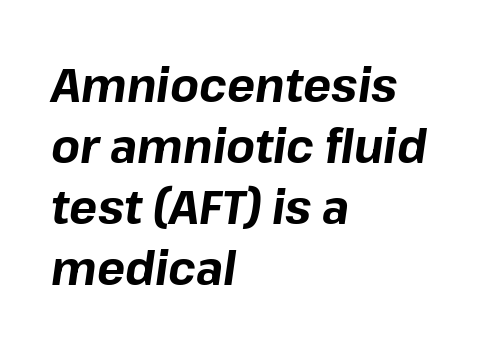
{"italic": "yes", "lean": "right", "slant_degrees": 8, "bold": "yes", "weight": "bold", "width": "normal", "stroke_contrast": "low", "x_height": "medium", "monospaced": "no", "underline": "no", "align": "left", "line_spacing": "normal", "line_spacing_ratio": 1.3, "letter_spacing": "normal", "letter_spacing_em": 0.0, "glyph_px": 47}
